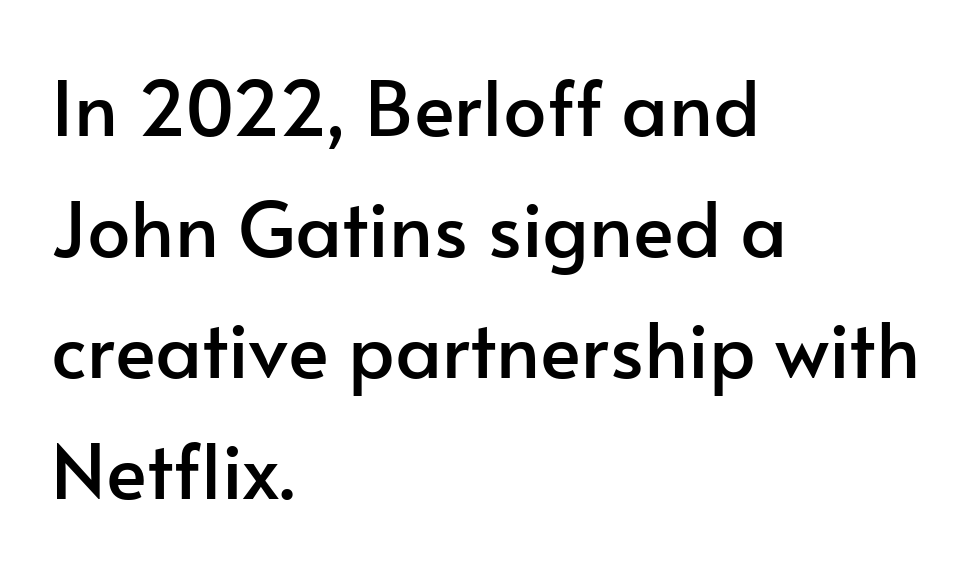
Think of a printed novel: that variable character pitch is what you see here. Visually the block forms a straight wall on the left and a jagged coastline on the right. Evenly set lines give the paragraph a standard silhouette. There is no visible air inserted between adjacent glyphs.
